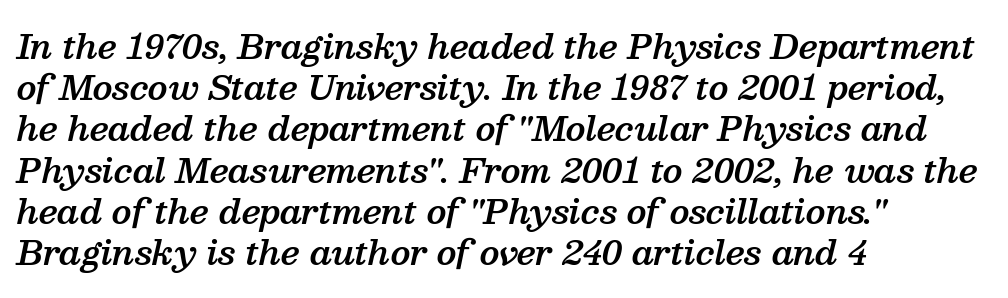
Q: Is the text bold? A: Semi-bold.
Q: Is the text italic (slanted)? A: Yes, it leans right by about 13 degrees.
Q: Is the typeface a serif or a sans-serif typeface? A: Serif.
Q: Is the text underlined? A: No.
Q: How is the paragraph aligned? A: Left-aligned.
Q: Is the spacing between letters normal or unusually wide? A: Normal.
Q: Is the spacing between lines tight, normal or loose? A: Normal.
Q: Width (condensed, normal, or wide)? A: Normal.
Q: Stroke contrast? A: Medium.
Q: x-height? A: Medium.
Q: Monospaced? A: No.
